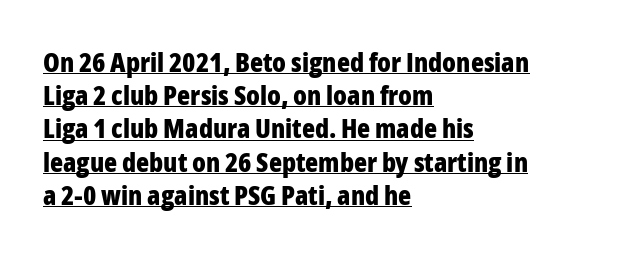
Q: Is the text bold? A: Yes.
Q: Is the text italic (slanted)? A: No, it is upright.
Q: Is the text underlined? A: Yes.
Q: How is the paragraph aligned? A: Left-aligned.
Q: Is the spacing between letters normal or unusually wide? A: Normal.
